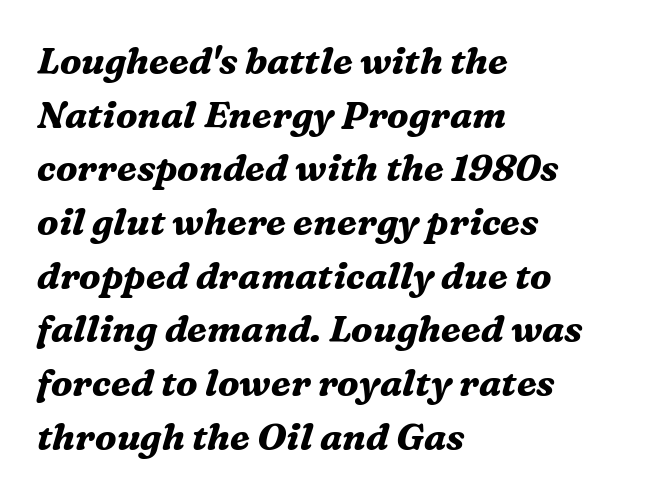
The image shows 37 px bold serif type, italic (leaning right); set left-aligned, normal line spacing (1.45x), normal letter spacing, not underlined; medium stroke contrast and a medium x-height.
